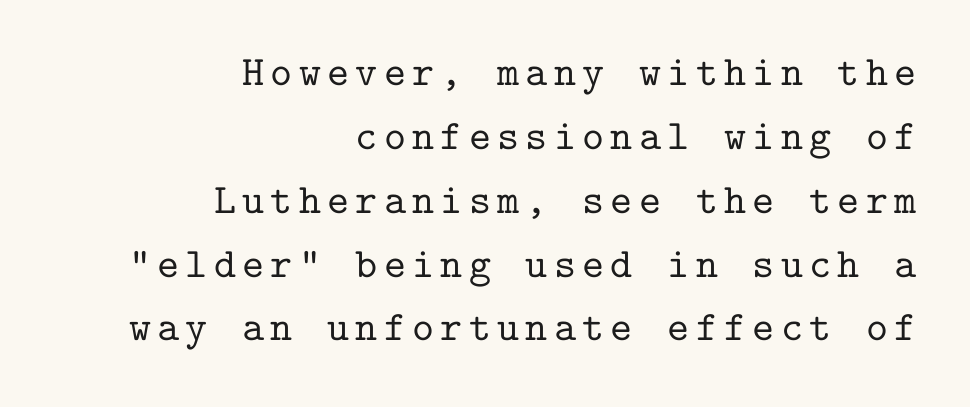
The font's upright variant was chosen for this text. These lines stack with their right ends in a neat column. In terms of leading, this rendering sits right in the middle. The font family rendered here belongs to the serif group. These lines are rendered in a fixed-pitch font.
